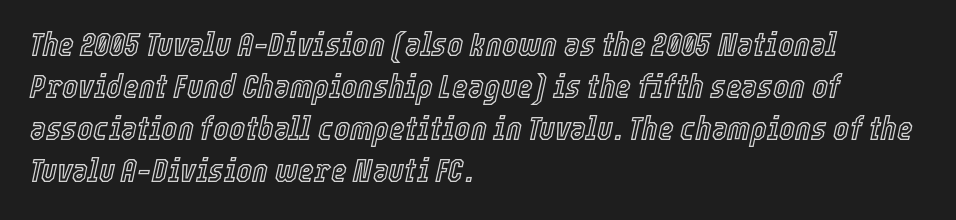
The image shows 34 px condensed type, italic (leaning right); set left-aligned, line spacing 1.24x, normal letter spacing, not underlined; a medium x-height.
